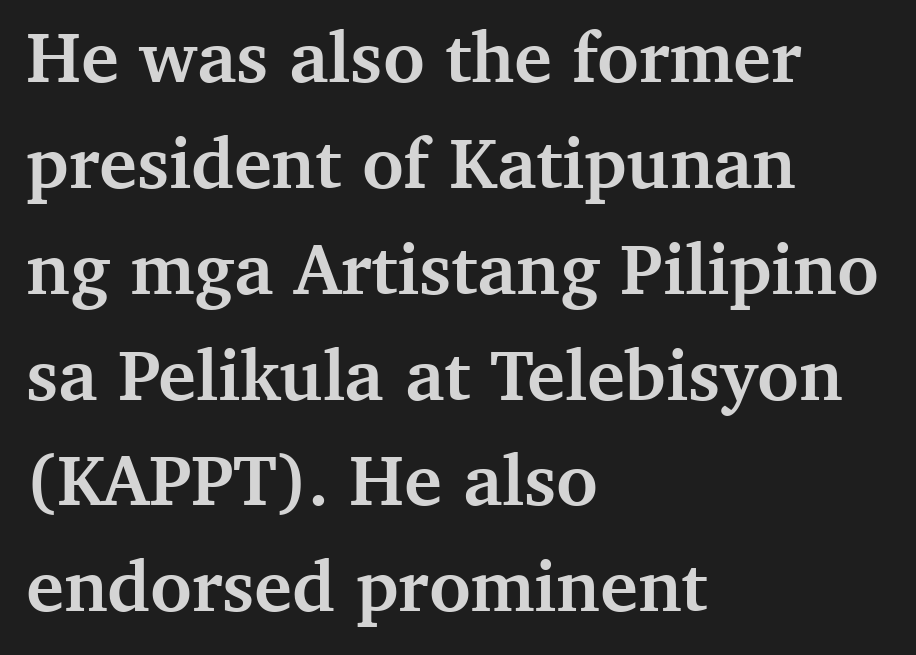
{"serif": "yes", "italic": "no", "bold": "yes", "weight": "semibold", "width": "normal", "stroke_contrast": "medium", "x_height": "medium", "monospaced": "no", "underline": "no", "align": "left", "line_spacing": "normal", "line_spacing_ratio": 1.47, "letter_spacing": "normal", "letter_spacing_em": 0.0, "glyph_px": 72}
